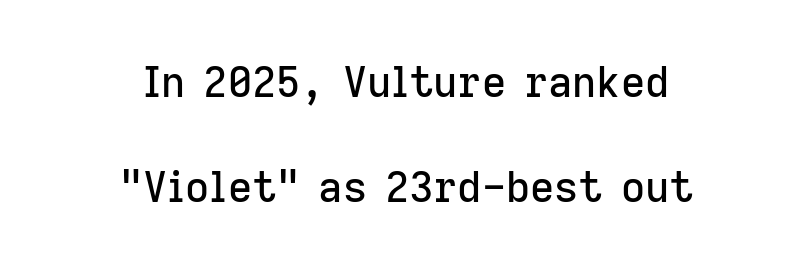
{"serif": "no", "italic": "no", "width": "normal", "stroke_contrast": "low", "x_height": "medium", "monospaced": "no", "underline": "no", "align": "center", "line_spacing": "loose", "line_spacing_ratio": 2.49, "letter_spacing": "normal", "letter_spacing_em": 0.0, "glyph_px": 42}
